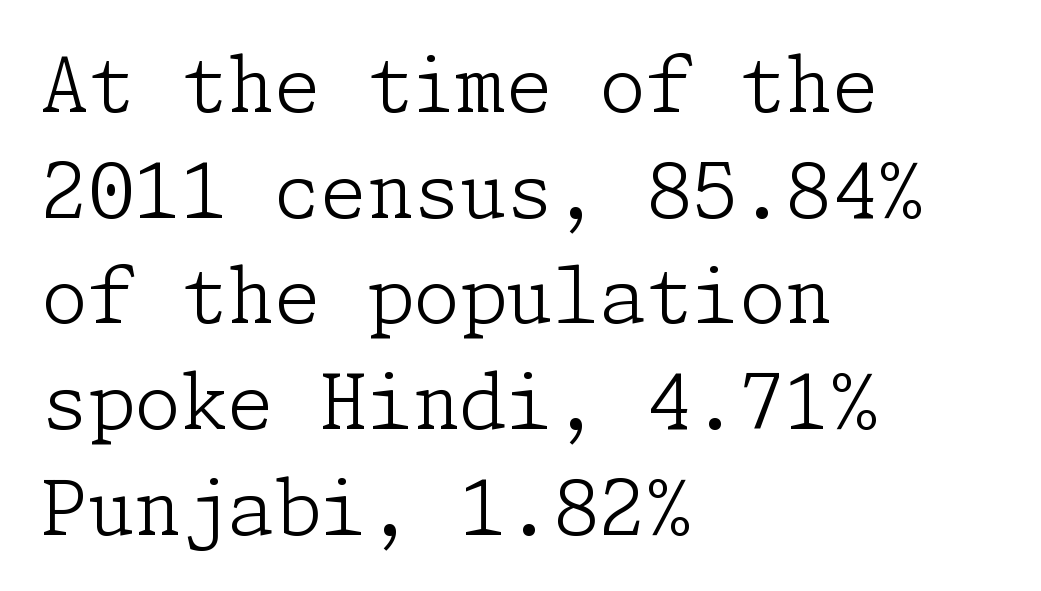
The specimen omits any rule beneath the text block's lines. Letter spacing: default. This rendering employs a face with finishing strokes, i.e., a serif. One glance says typical: line gaps are just what's usual.
